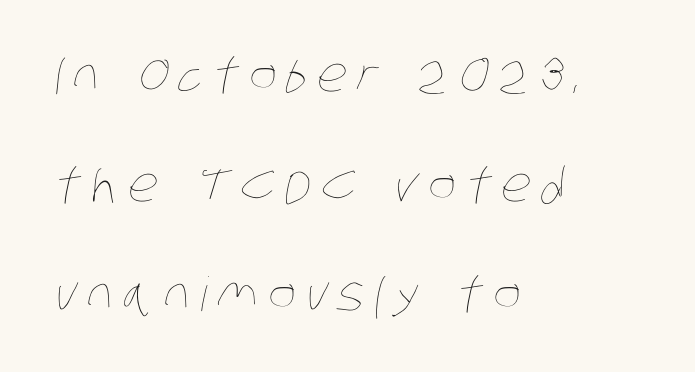
The image shows 47 px thin, condensed type; set left-aligned, loose line spacing (2.33x), unusually wide letter spacing (+0.21 em), not underlined; low stroke contrast and a large x-height.
